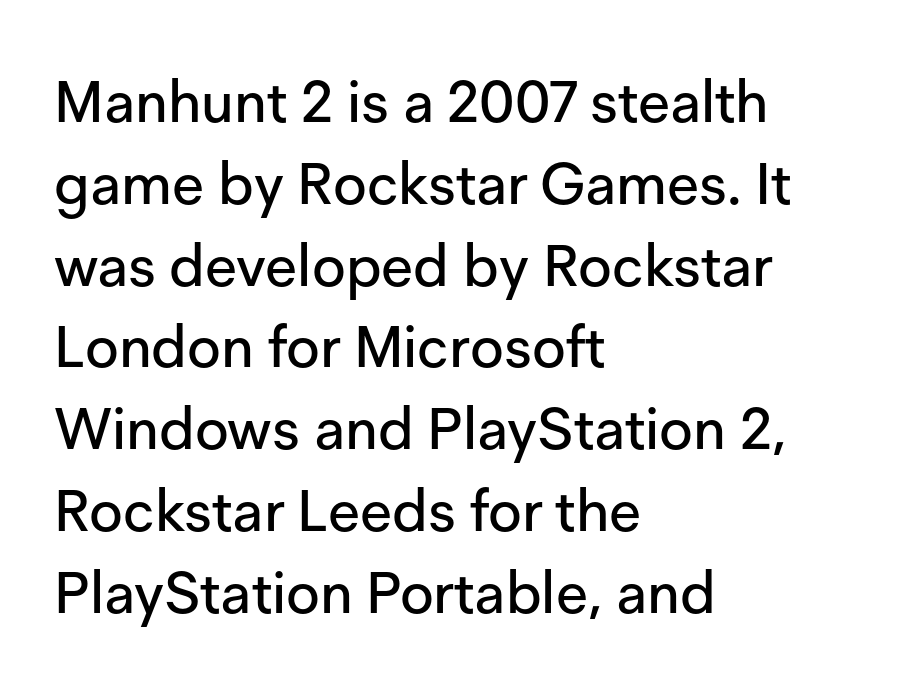
The image shows 58 px sans-serif type, upright; set left-aligned, normal line spacing (1.41x), normal letter spacing, not underlined; low stroke contrast and a medium x-height.
